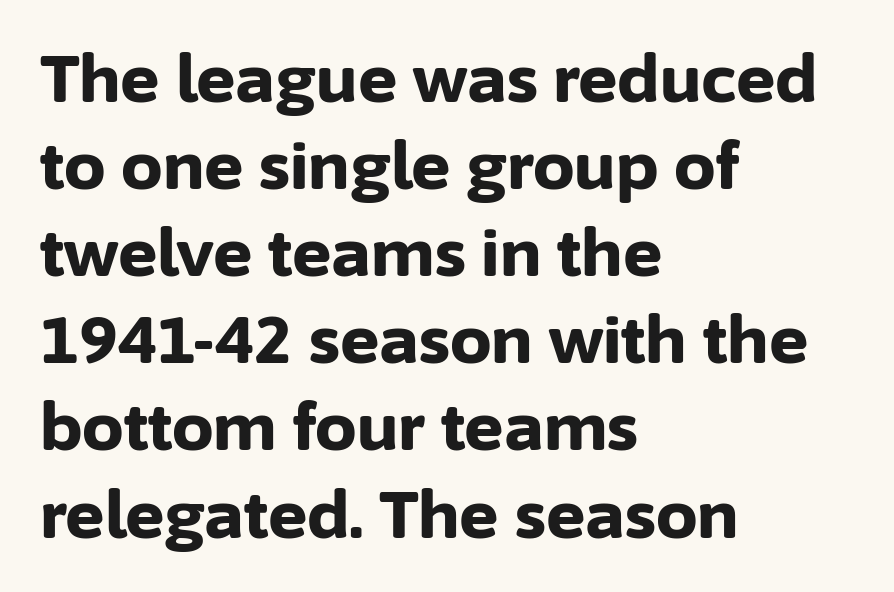
Q: Is the text bold? A: Yes.
Q: Is the text italic (slanted)? A: No, it is upright.
Q: Is the typeface a serif or a sans-serif typeface? A: Sans-serif.
Q: Is the text underlined? A: No.
Q: How is the paragraph aligned? A: Left-aligned.
Q: Is the spacing between letters normal or unusually wide? A: Normal.
Q: Is the spacing between lines tight, normal or loose? A: Normal.
Q: Width (condensed, normal, or wide)? A: Normal.
Q: Stroke contrast? A: Low.
Q: x-height? A: Medium.
Q: Monospaced? A: No.
